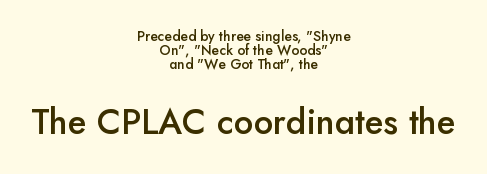
The image shows 35 px semibold sans-serif type, upright; set centered, tight line spacing (0.99x), normal letter spacing, not underlined; the second (bottom) block is 2.5x larger; low stroke contrast and a small x-height.
